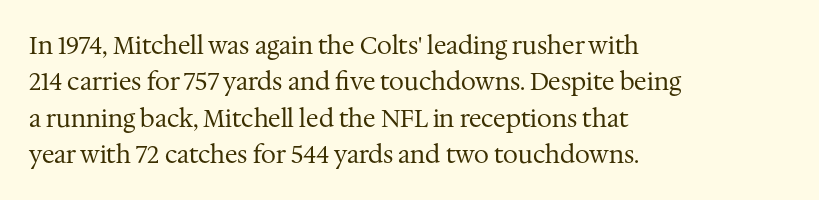
{"italic": "no", "bold": "no", "underline": "no", "align": "left", "line_spacing": "normal", "line_spacing_ratio": 1.52, "letter_spacing": "normal", "letter_spacing_em": 0.0, "glyph_px": 24}
